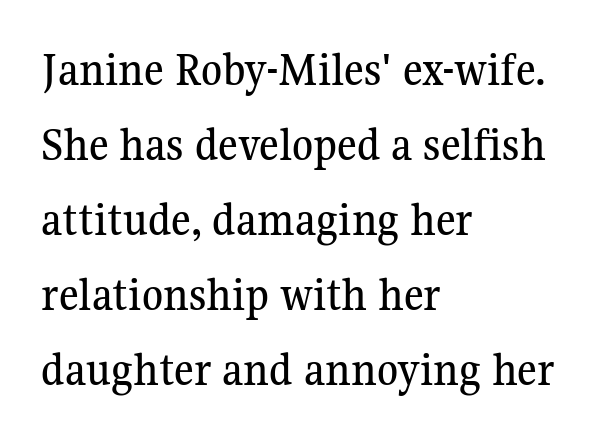
{"serif": "yes", "italic": "no", "width": "normal", "stroke_contrast": "medium", "x_height": "medium", "monospaced": "no", "underline": "no", "align": "left", "line_spacing": "normal", "line_spacing_ratio": 1.56, "letter_spacing": "normal", "letter_spacing_em": 0.0, "glyph_px": 48}
